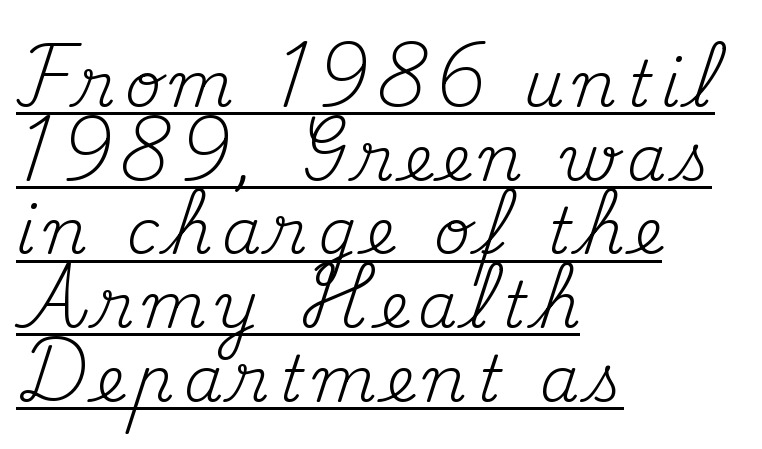
{"serif": "yes", "bold": "no", "weight": "regular", "width": "normal", "stroke_contrast": "medium", "x_height": "small", "monospaced": "no", "underline": "yes", "align": "left", "line_spacing_ratio": 1.17, "glyph_px": 63}
